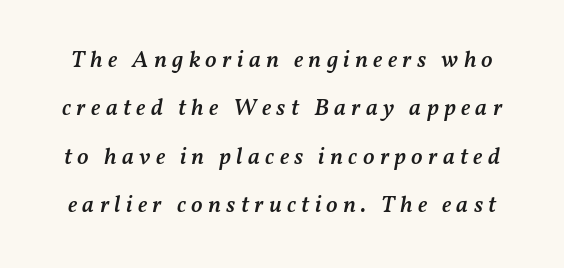
Q: Is the text bold? A: Semi-bold.
Q: Is the text italic (slanted)? A: Yes, it leans right by about 11 degrees.
Q: Is the text underlined? A: No.
Q: Is the spacing between letters normal or unusually wide? A: Unusually wide.
Q: Is the spacing between lines tight, normal or loose? A: Loose.
